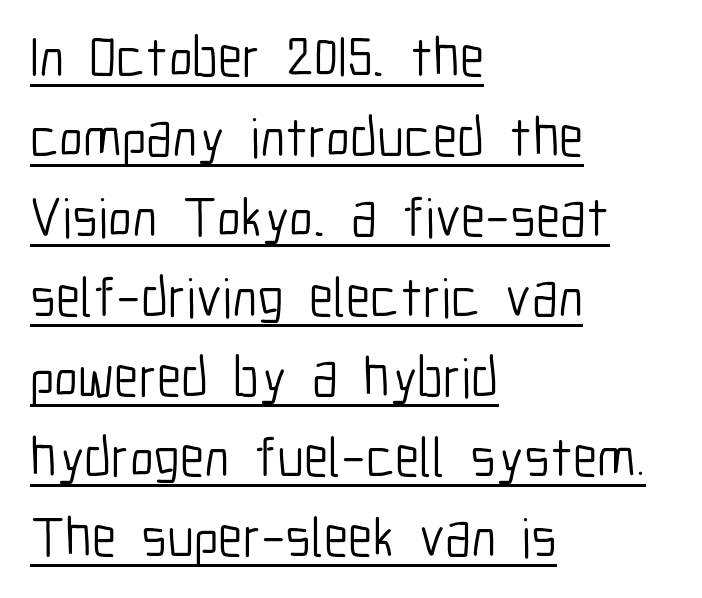
Layout note: lines flush left. Characters follow at the spacing the type designer built in. The words here are underlined. Stroke terminals: plain, sans-serif.
